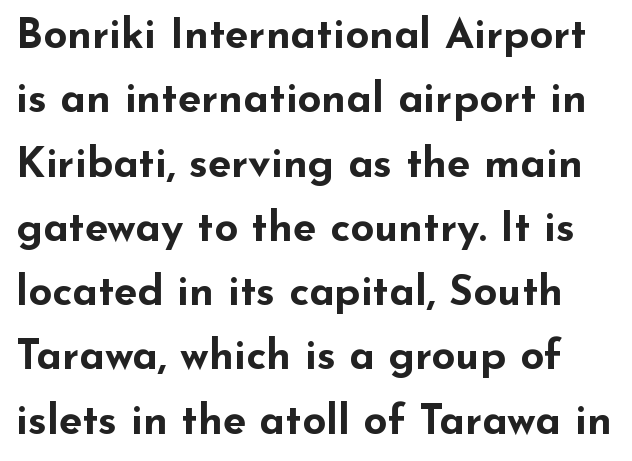
The letters advance in unequal steps, a hallmark of proportional type. The typesetting leans heavy: a genuine bold. Spacing between characters is what you'd get straight out of the box. A sans-serif font was chosen for this passage.
